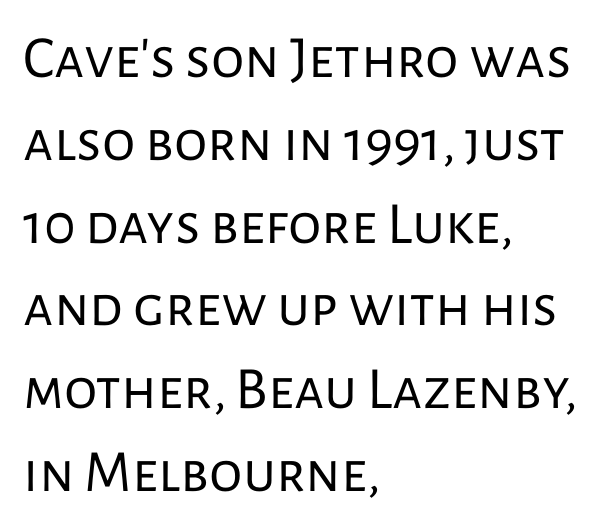
The image shows 60 px regular-weight sans-serif type, upright; set left-aligned, normal line spacing (1.38x), normal letter spacing, not underlined; low stroke contrast and a medium x-height.
